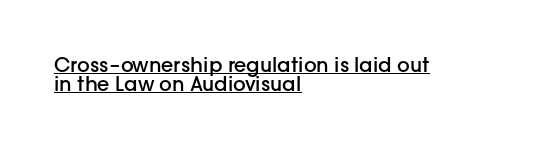
Each line starts at the same left margin while the right side varies. The face used here is a semibold: visibly heavier than regular, lighter than bold. The letters stand straight up with perfectly vertical stems. There is no visible air inserted between adjacent glyphs. The designer dialed line spacing down below the default. Has an underline been added? It has.
